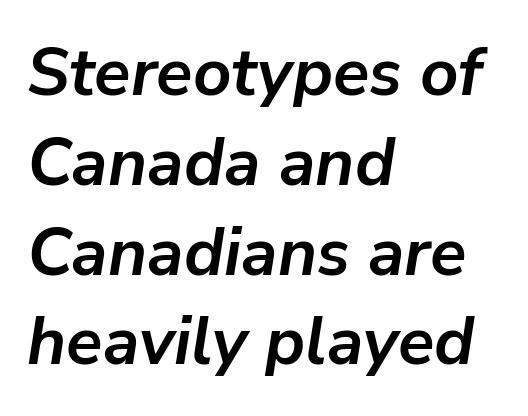
The tracking reads as untouched default to a designer's eye. Descender tails drop into unmarked territory. This is oblique type, the kind used for emphasis or titles. The passage shown stacks its lines at a standard gap. Line beginnings align vertically; line endings do not. The passage shown is typed in a proportional face where columns would drift.
